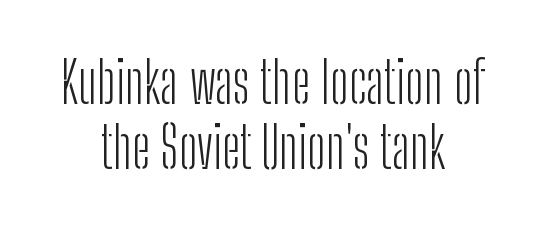
Honestly, the rows look squashed on top of each other. Underline: absent. Proportional: the letters do not fall into vertical columns. Between one letter and the next there's only the usual sliver of space.
